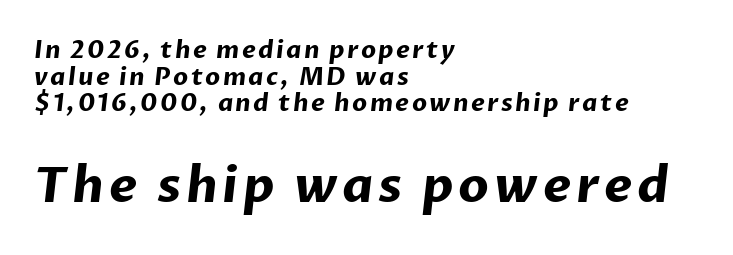
{"serif": "no", "bold": "yes", "weight": "bold", "width": "normal", "stroke_contrast": "low", "x_height": "medium", "monospaced": "no", "underline": "no", "align": "left", "line_spacing": "tight", "line_spacing_ratio": 1.11, "larger_block": "second", "size_ratio": 2.04, "glyph_px": 49}
